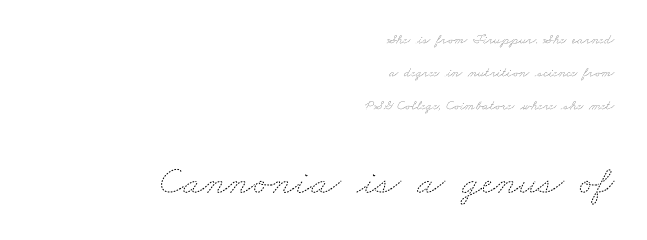
{"bold": "no", "weight": "thin", "width": "wide", "stroke_contrast": "medium", "x_height": "small", "monospaced": "no", "underline": "no", "align": "right", "line_spacing": "loose", "line_spacing_ratio": 2.36, "letter_spacing": "normal", "letter_spacing_em": 0.0, "larger_block": "second", "size_ratio": 2.93, "glyph_px": 41}
